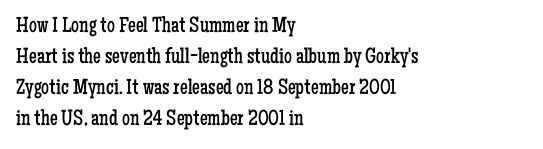
Q: Is the text bold? A: No.
Q: Is the text italic (slanted)? A: No, it is upright.
Q: Is the text underlined? A: No.
Q: How is the paragraph aligned? A: Left-aligned.
Q: Is the spacing between letters normal or unusually wide? A: Normal.
Q: Is the spacing between lines tight, normal or loose? A: Normal.
